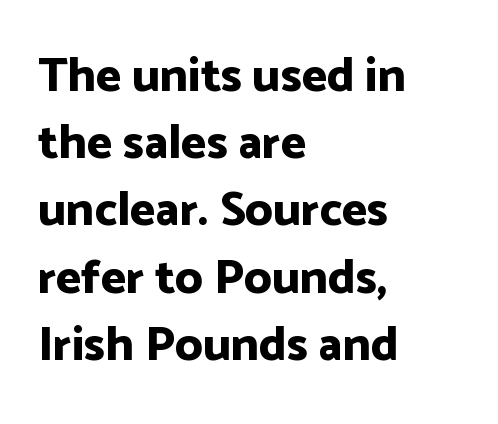
Q: Is the text bold? A: Yes.
Q: Is the text italic (slanted)? A: No, it is upright.
Q: Is the typeface a serif or a sans-serif typeface? A: Sans-serif.
Q: Is the text underlined? A: No.
Q: How is the paragraph aligned? A: Left-aligned.
Q: Is the spacing between letters normal or unusually wide? A: Normal.
Q: Is the spacing between lines tight, normal or loose? A: Normal.
Q: Width (condensed, normal, or wide)? A: Normal.
Q: Stroke contrast? A: Low.
Q: x-height? A: Medium.
Q: Monospaced? A: No.
